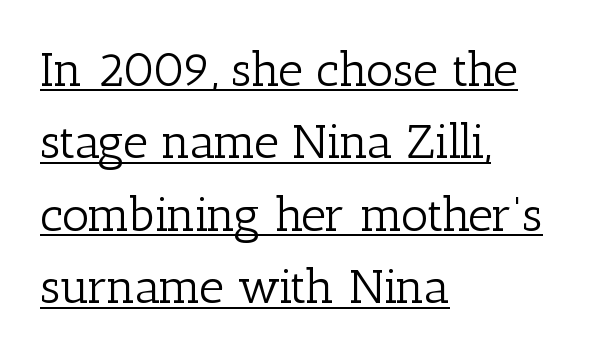
Q: Is the text bold? A: No.
Q: Is the text italic (slanted)? A: No, it is upright.
Q: Is the typeface a serif or a sans-serif typeface? A: Serif.
Q: Is the text underlined? A: Yes.
Q: How is the paragraph aligned? A: Left-aligned.
Q: Is the spacing between letters normal or unusually wide? A: Normal.
Q: Is the spacing between lines tight, normal or loose? A: Normal.
Q: Width (condensed, normal, or wide)? A: Normal.
Q: Stroke contrast? A: Low.
Q: x-height? A: Medium.
Q: Monospaced? A: No.
